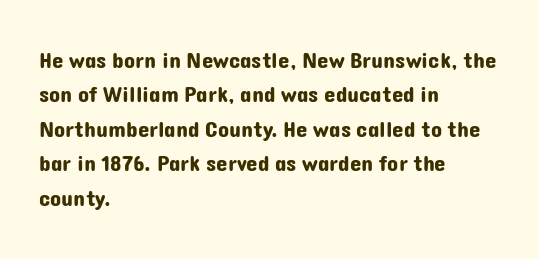
{"italic": "no", "underline": "no", "align": "left", "line_spacing": "normal", "line_spacing_ratio": 1.5, "letter_spacing": "normal", "letter_spacing_em": 0.0, "glyph_px": 23}
